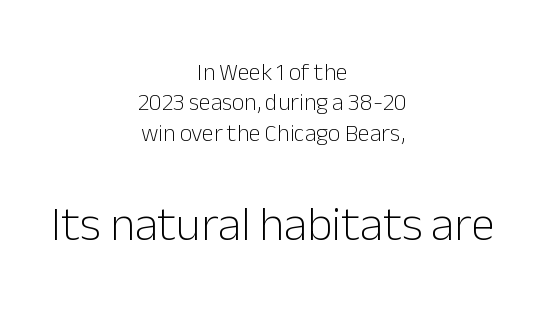
These lines are centered, leaving both edges ragged. The face used here is a sans, in the tradition of grotesques and geometrics. Short note: letters normally spaced. The passage shown is typed in a proportional face where columns would drift. This block has exactly the height ordinary leading produces. The space directly below the letters is spotless.
